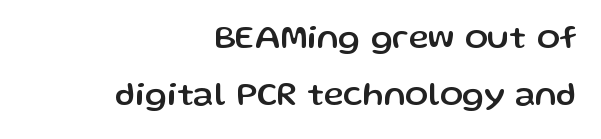
Q: Is the text italic (slanted)? A: No, it is upright.
Q: Is the typeface a serif or a sans-serif typeface? A: Sans-serif.
Q: Is the text underlined? A: No.
Q: How is the paragraph aligned? A: Right-aligned.
Q: Is the spacing between letters normal or unusually wide? A: Normal.
Q: Is the spacing between lines tight, normal or loose? A: Normal.
Q: Width (condensed, normal, or wide)? A: Normal.
Q: Stroke contrast? A: Low.
Q: x-height? A: Medium.
Q: Monospaced? A: No.
